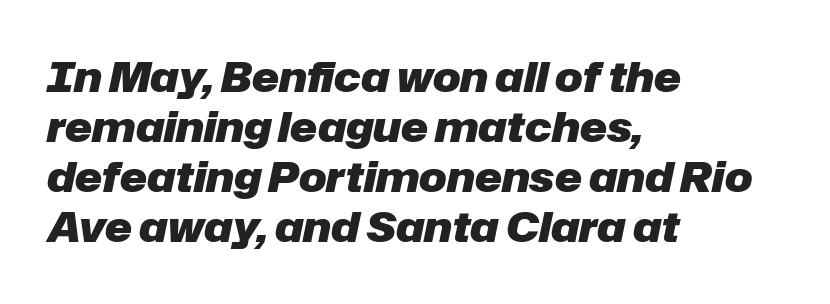
Characters follow at the spacing the type designer built in. The passage shown is typed in a proportional face where columns would drift. A clean baseline with only descenders dipping below it. Leftover space on each line is placed entirely after the last word. The axis of the letterforms is tilted away from vertical. The passage shown is emphatically bold.
